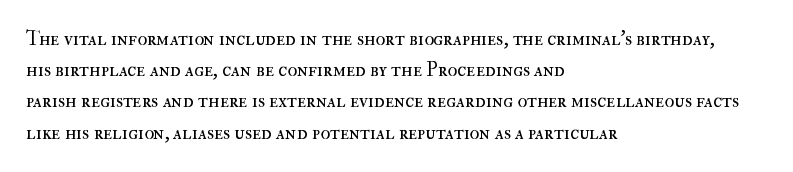
The image shows 20 px text type, upright; set left-aligned, normal line spacing (1.56x), normal letter spacing, not underlined.
